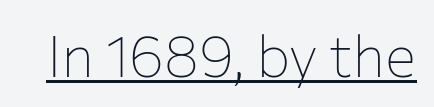
The image shows 58 px thin sans-serif type, upright; set normal letter spacing, underlined; low stroke contrast and a medium x-height.
